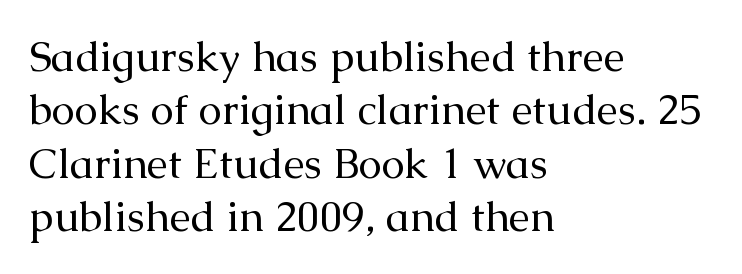
Does the lettering tilt? It doesn't — this is upright. Line starts are locked; line ends wander. The glyphs are unaccompanied by any horizontal stroke below them. No extra ink here — the face is not bold. Look at the tracking — it's just the regular setting, nothing added. The block of text has a typical density, with ordinary space between rows.
